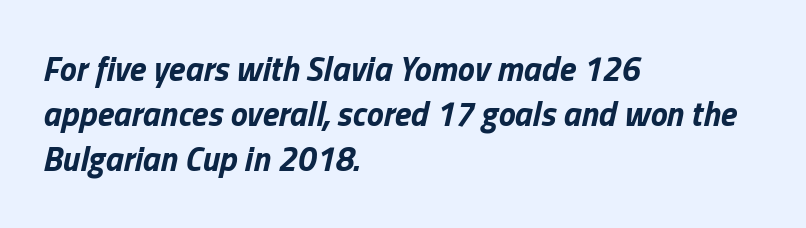
Q: Is the text bold? A: Yes.
Q: Is the text italic (slanted)? A: Yes, it leans right by about 13 degrees.
Q: Is the text underlined? A: No.
Q: How is the paragraph aligned? A: Left-aligned.
Q: Is the spacing between letters normal or unusually wide? A: Normal.
Q: Is the spacing between lines tight, normal or loose? A: Normal.
Q: Width (condensed, normal, or wide)? A: Normal.
Q: Stroke contrast? A: Low.
Q: x-height? A: Medium.
Q: Monospaced? A: No.
